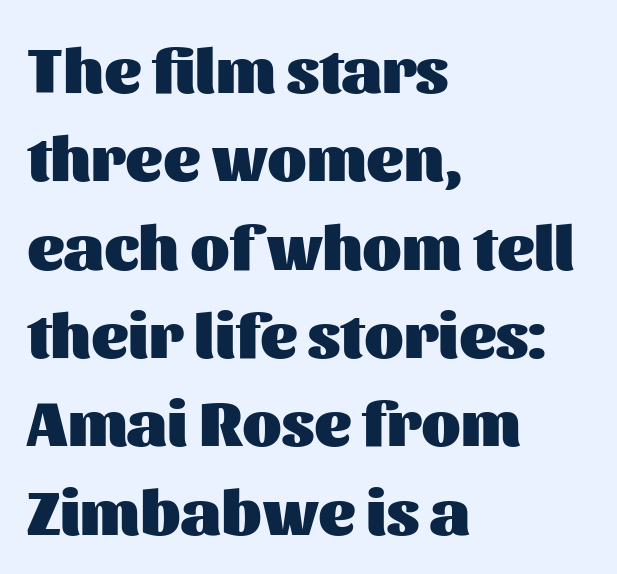
{"serif": "no", "italic": "no", "bold": "yes", "weight": "heavy", "width": "normal", "stroke_contrast": "medium", "x_height": "medium", "monospaced": "no", "underline": "no", "align": "left", "line_spacing": "normal", "line_spacing_ratio": 1.38, "letter_spacing": "normal", "letter_spacing_em": 0.0, "glyph_px": 64}
